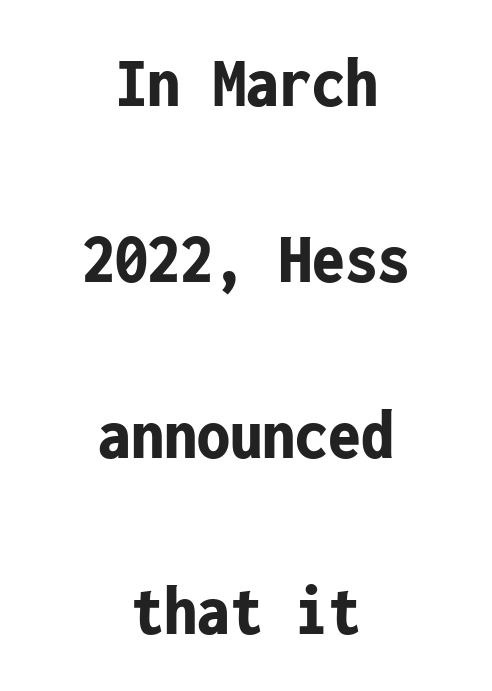
The image shows 73 px bold, condensed sans-serif type, upright, monospaced; set centered, loose line spacing (2.41x), normal letter spacing, not underlined; low stroke contrast and a medium x-height.
